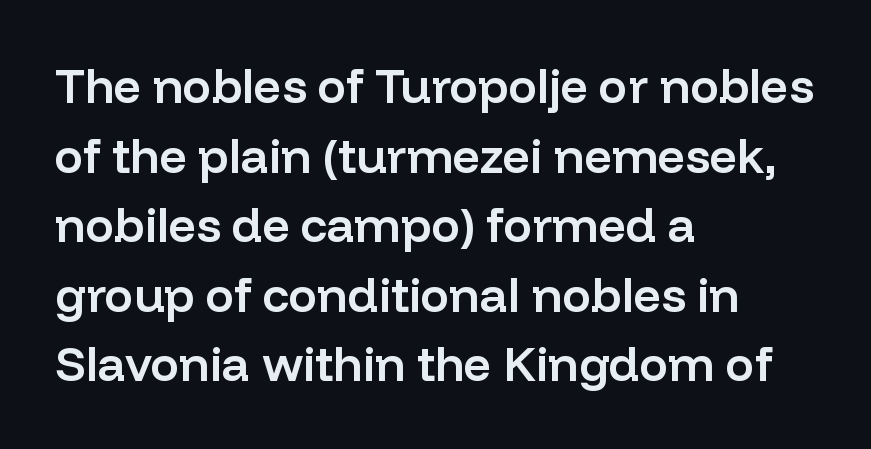
Honestly, there is no underline to notice here at all. Line starts are locked; line ends wander. This block has exactly the height ordinary leading produces. Letter spacing: default. Are there feet on the stems? There aren't — it's a sans.
